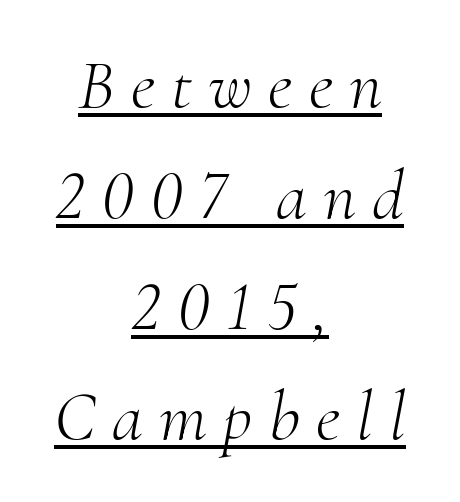
The image shows 71 px light serif type, italic (leaning right); set centered, normal line spacing (1.56x), unusually wide letter spacing (+0.23 em), underlined; medium stroke contrast and a small x-height.
